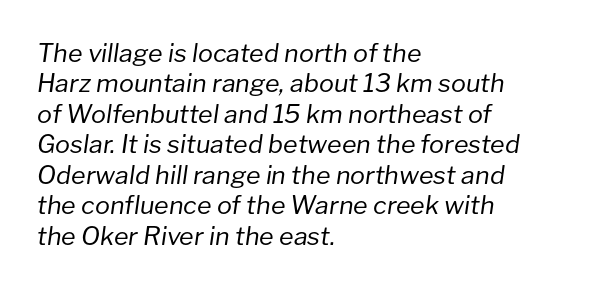
Q: Is the text bold? A: No.
Q: Is the text italic (slanted)? A: Yes, it leans right by about 8 degrees.
Q: Is the text underlined? A: No.
Q: How is the paragraph aligned? A: Left-aligned.
Q: Is the spacing between letters normal or unusually wide? A: Normal.
